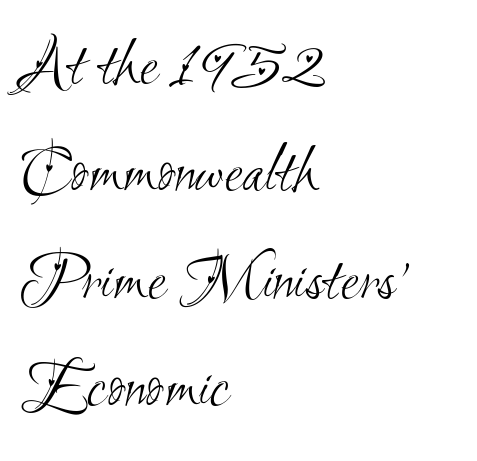
Bare-footed words on every line. The passage shown is typed in a proportional face where columns would drift. Note: no serifs on the glyphs. Line beginnings align vertically; line endings do not.
